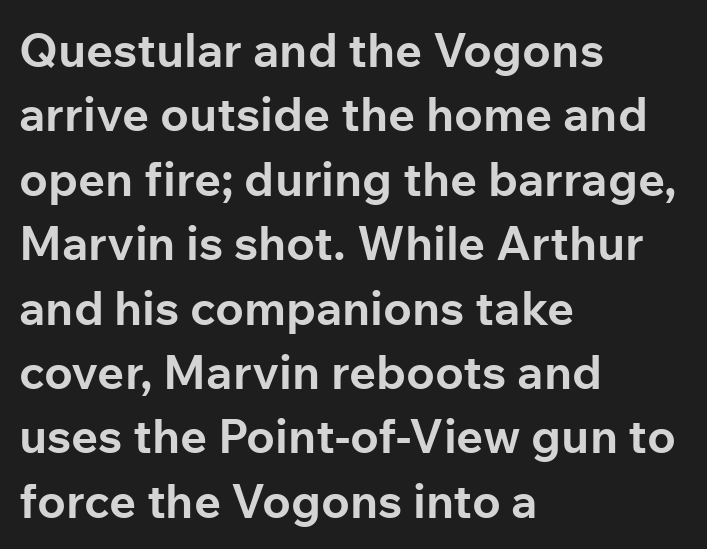
{"serif": "no", "italic": "no", "bold": "yes", "weight": "bold", "width": "normal", "stroke_contrast": "low", "x_height": "medium", "monospaced": "no", "underline": "no", "align": "left", "line_spacing": "normal", "line_spacing_ratio": 1.37, "letter_spacing": "normal", "letter_spacing_em": 0.0, "glyph_px": 47}
